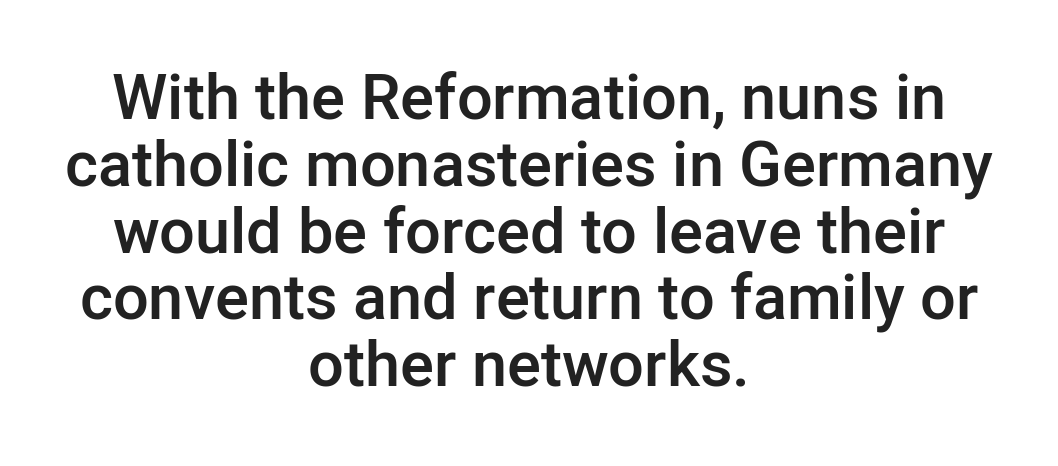
This sample uses an upright cut, with every glyph sitting square on the baseline. Which margin do the lines hug? Neither — every line sits in the middle. The face used here is rendered with its standard letterfit. Weight: semibold (demi).
